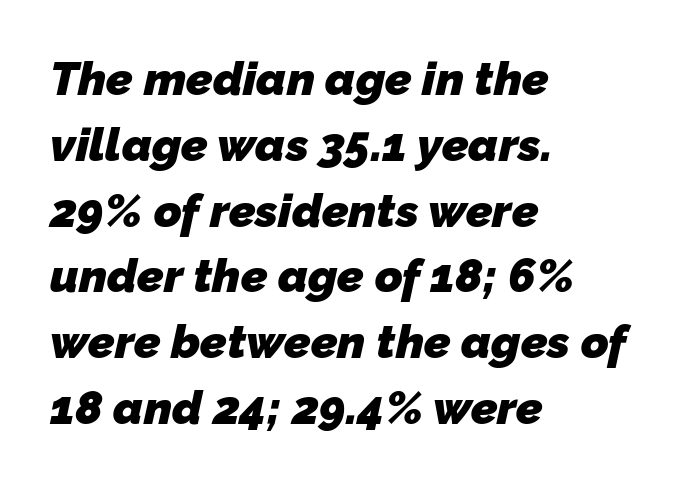
The image shows 47 px heavy sans-serif type; set left-aligned, normal line spacing (1.4x), normal letter spacing, not underlined; low stroke contrast and a medium x-height.
